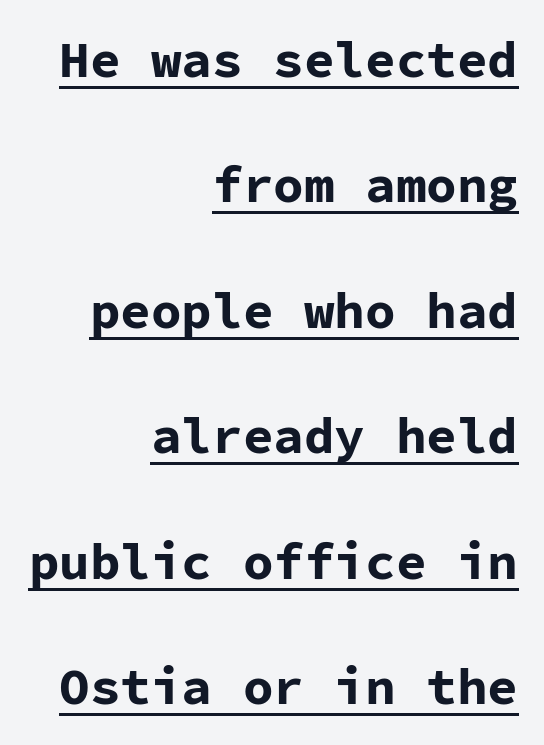
The image shows 51 px bold sans-serif type, upright, monospaced; set right-aligned, loose line spacing (2.46x), normal letter spacing, underlined; low stroke contrast and a medium x-height.
